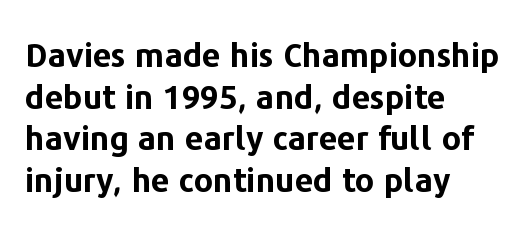
The letters carry no serifs — their stems end cleanly without finishing strokes. This rendering leaves character spacing at its baseline value. The lettering holds an erect, upright posture throughout. Quick note: underline off. The rendering uses a bold face; every stroke is thick and dark. Leading: standard.
